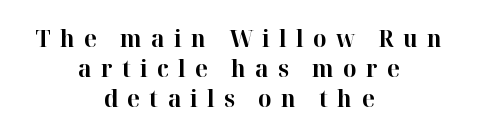
The image shows 24 px bold type, upright; set centered, line spacing 1.24x, unusually wide letter spacing (+0.38 em), not underlined.
